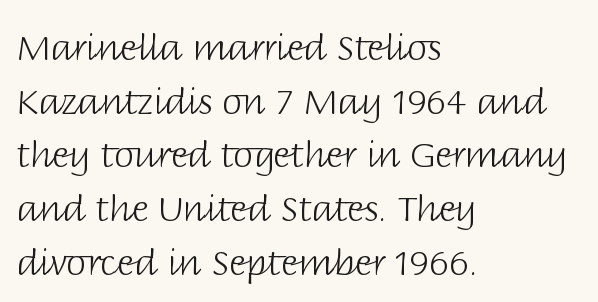
{"serif": "no", "italic": "no", "bold": "no", "weight": "light", "width": "normal", "stroke_contrast": "low", "x_height": "large", "monospaced": "no", "underline": "no", "align": "left", "line_spacing": "normal", "line_spacing_ratio": 1.49, "letter_spacing": "normal", "letter_spacing_em": 0.0, "glyph_px": 36}
